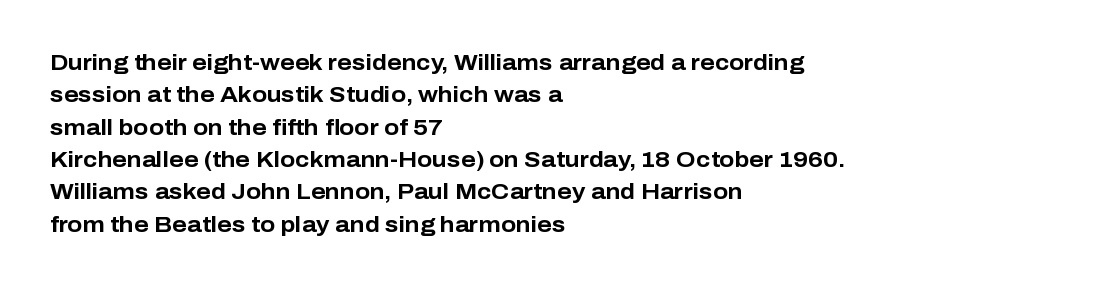
The image shows 22 px bold type, upright; set left-aligned, normal line spacing (1.47x), normal letter spacing, not underlined.
